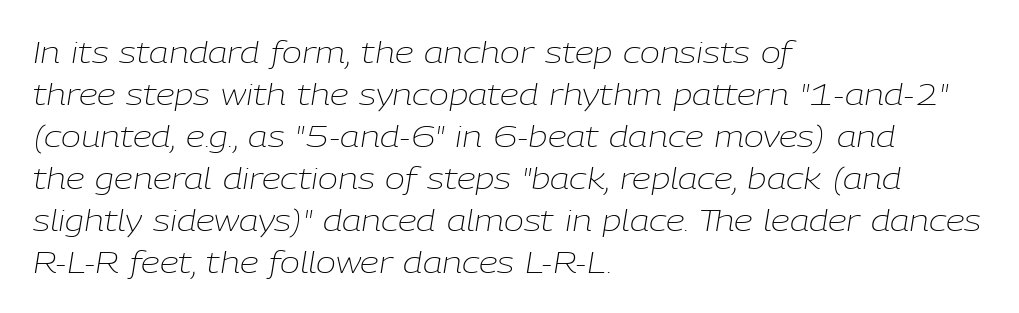
{"italic": "yes", "lean": "right", "slant_degrees": 9, "bold": "no", "weight": "light", "width": "normal", "stroke_contrast": "low", "x_height": "medium", "monospaced": "no", "underline": "no", "align": "left", "line_spacing": "normal", "line_spacing_ratio": 1.4, "letter_spacing": "normal", "letter_spacing_em": 0.0, "glyph_px": 30}
